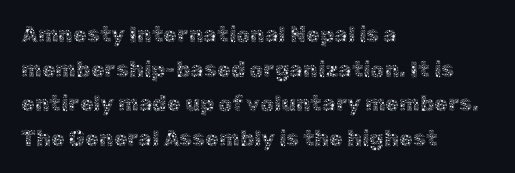
{"italic": "no", "bold": "no", "underline": "no", "align": "left", "line_spacing": "normal", "line_spacing_ratio": 1.57, "letter_spacing": "normal", "letter_spacing_em": 0.0, "glyph_px": 22}
